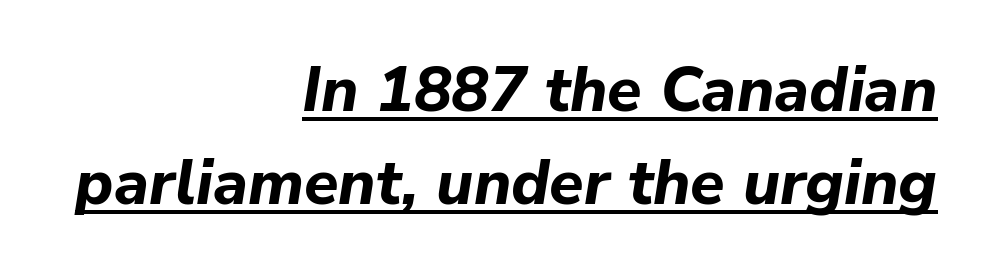
The image shows 63 px bold type, italic (leaning right); set right-aligned, normal line spacing (1.47x), normal letter spacing, underlined; low stroke contrast and a medium x-height.
